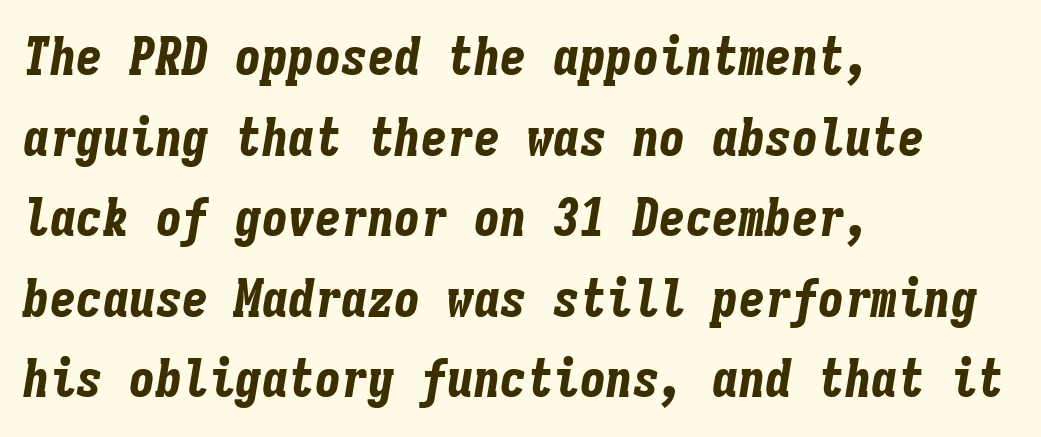
A typesetter would mark this as italic. Plenty of ink on the page — the face is bold. Summary of vertical rhythm: regular, with standard interline spacing. Think of a typewriter: that constant character pitch is what you see here.
